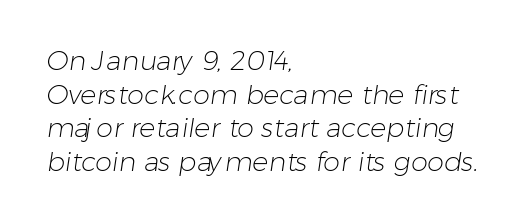
{"bold": "no", "underline": "no", "align": "left", "line_spacing": "normal", "line_spacing_ratio": 1.25, "letter_spacing": "normal", "letter_spacing_em": 0.0, "glyph_px": 27}
